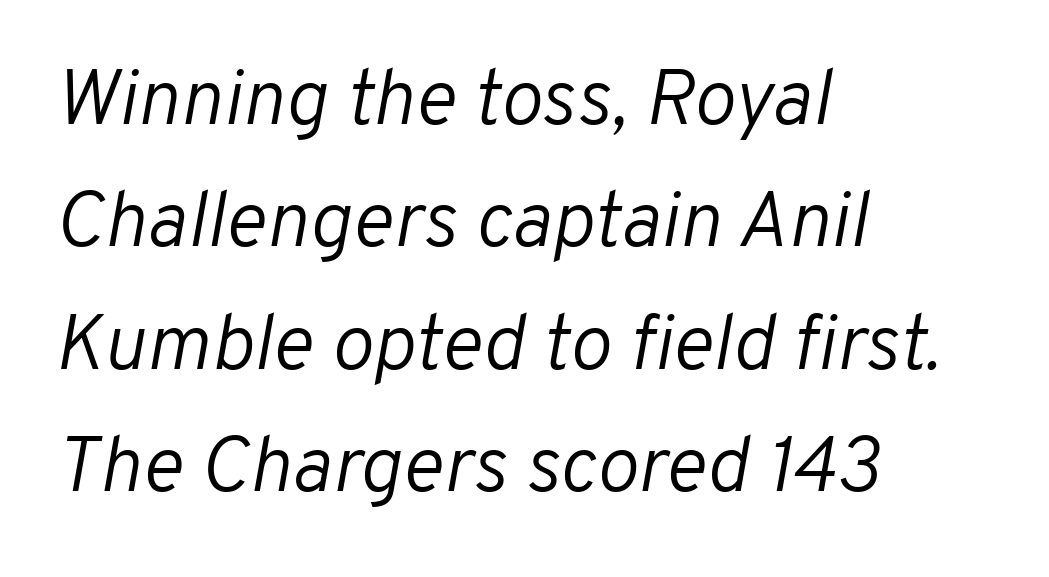
The image shows 79 px light type, italic (leaning right); set left-aligned, normal line spacing (1.55x), normal letter spacing, not underlined; low stroke contrast and a medium x-height.
